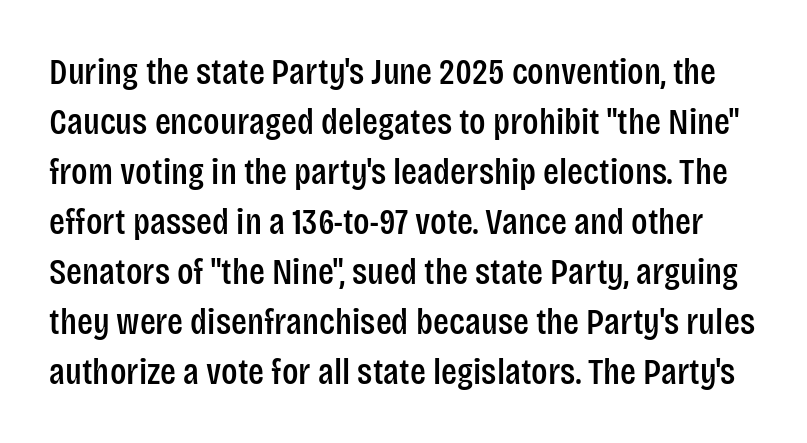
Q: Is the text italic (slanted)? A: No, it is upright.
Q: Is the typeface a serif or a sans-serif typeface? A: Sans-serif.
Q: Is the text underlined? A: No.
Q: Is the spacing between letters normal or unusually wide? A: Normal.
Q: Is the spacing between lines tight, normal or loose? A: Normal.
Q: Width (condensed, normal, or wide)? A: Condensed.
Q: Stroke contrast? A: Low.
Q: x-height? A: Large.
Q: Monospaced? A: No.
